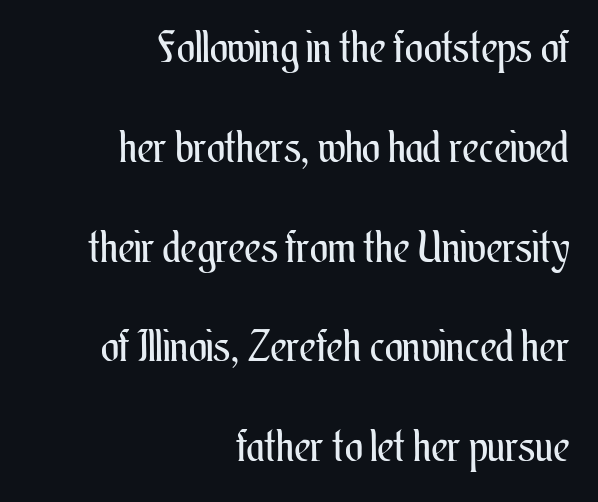
{"italic": "no", "bold": "no", "weight": "regular", "width": "condensed", "stroke_contrast": "medium", "x_height": "small", "monospaced": "no", "underline": "no", "align": "right", "line_spacing": "loose", "line_spacing_ratio": 2.32, "letter_spacing": "normal", "letter_spacing_em": 0.0, "glyph_px": 43}
